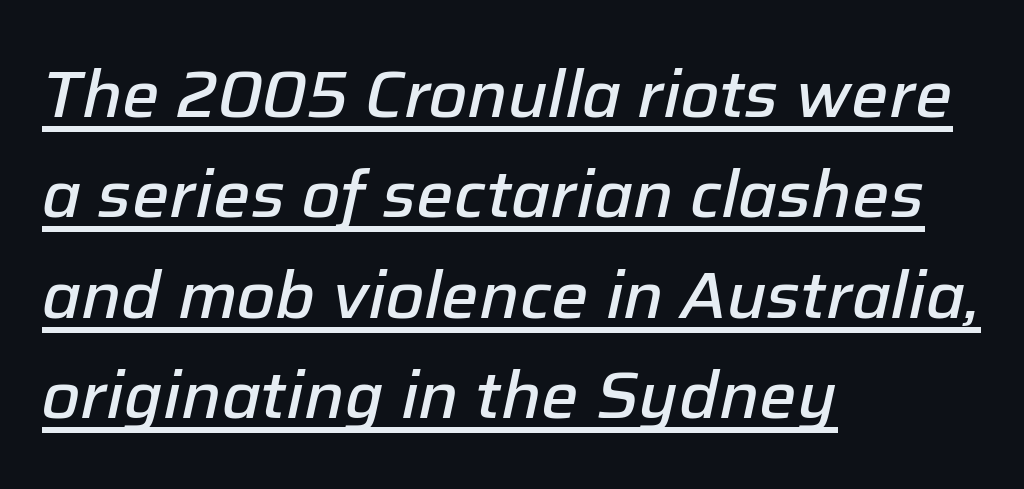
The image shows 66 px semibold type, italic (leaning right); set left-aligned, normal line spacing (1.52x), normal letter spacing, underlined; low stroke contrast and a medium x-height.
